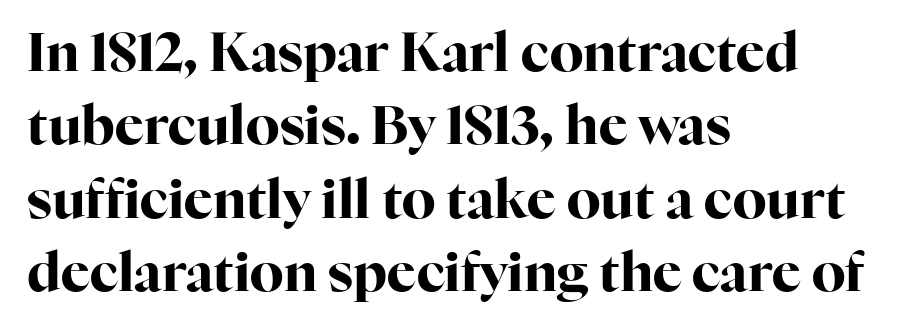
The image shows 54 px bold serif type, upright; set left-aligned, normal line spacing (1.36x), normal letter spacing, not underlined; high stroke contrast and a medium x-height.
